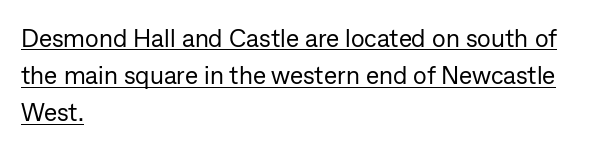
Q: Is the text bold? A: No.
Q: Is the text italic (slanted)? A: No, it is upright.
Q: Is the text underlined? A: Yes.
Q: How is the paragraph aligned? A: Left-aligned.
Q: Is the spacing between letters normal or unusually wide? A: Normal.
Q: Is the spacing between lines tight, normal or loose? A: Normal.
